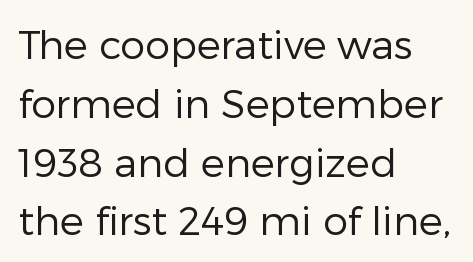
Q: Is the text bold? A: No.
Q: Is the text italic (slanted)? A: No, it is upright.
Q: Is the typeface a serif or a sans-serif typeface? A: Sans-serif.
Q: Is the text underlined? A: No.
Q: How is the paragraph aligned? A: Left-aligned.
Q: Is the spacing between letters normal or unusually wide? A: Normal.
Q: Is the spacing between lines tight, normal or loose? A: Normal.
Q: Width (condensed, normal, or wide)? A: Normal.
Q: Stroke contrast? A: Low.
Q: x-height? A: Medium.
Q: Monospaced? A: No.
